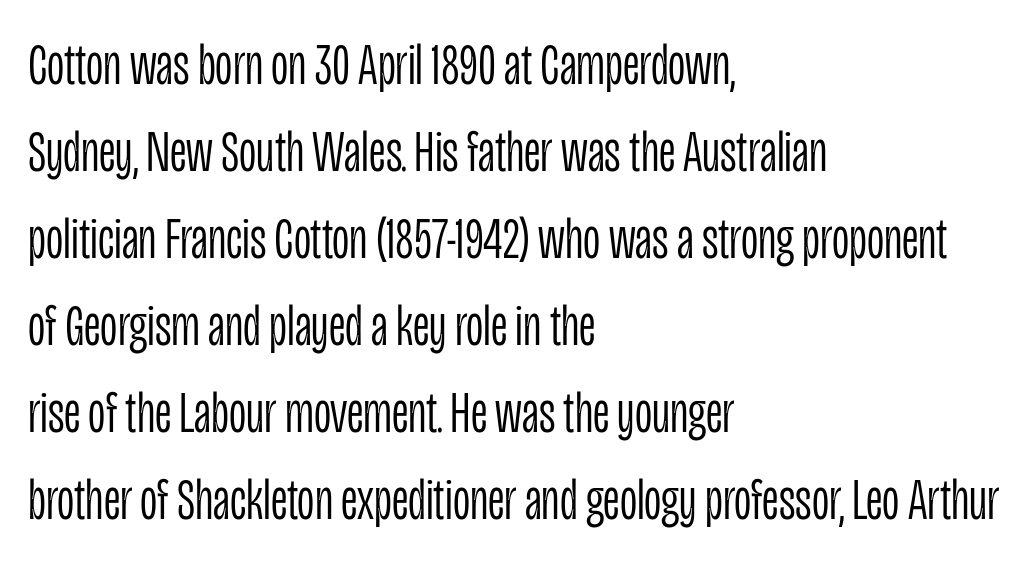
Q: Is the text bold? A: No.
Q: Is the text italic (slanted)? A: No, it is upright.
Q: Is the typeface a serif or a sans-serif typeface? A: Sans-serif.
Q: Is the text underlined? A: No.
Q: How is the paragraph aligned? A: Left-aligned.
Q: Is the spacing between letters normal or unusually wide? A: Normal.
Q: Is the spacing between lines tight, normal or loose? A: Normal.
Q: Width (condensed, normal, or wide)? A: Condensed.
Q: Stroke contrast? A: Low.
Q: x-height? A: Large.
Q: Monospaced? A: No.
